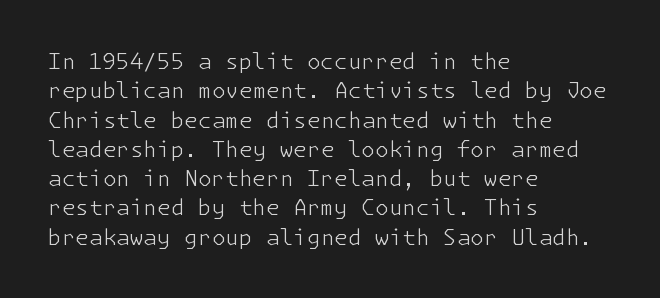
The image shows 22 px text type, upright; set left-aligned, normal line spacing (1.33x), normal letter spacing, not underlined.
